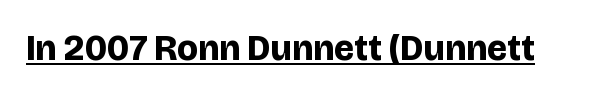
Q: Is the text bold? A: Yes.
Q: Is the text italic (slanted)? A: No, it is upright.
Q: Is the typeface a serif or a sans-serif typeface? A: Sans-serif.
Q: Is the text underlined? A: Yes.
Q: Is the spacing between letters normal or unusually wide? A: Normal.
Q: Width (condensed, normal, or wide)? A: Normal.
Q: Stroke contrast? A: Low.
Q: x-height? A: Large.
Q: Monospaced? A: No.
